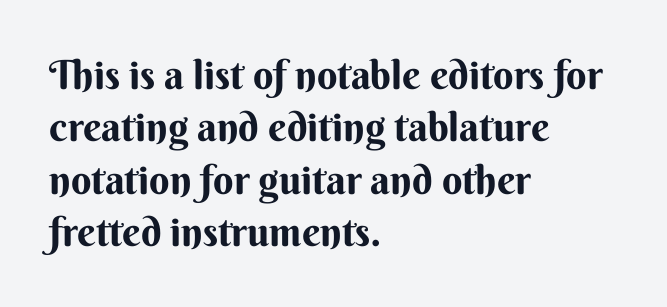
{"serif": "no", "italic": "no", "width": "normal", "stroke_contrast": "medium", "x_height": "small", "monospaced": "no", "underline": "no", "align": "left", "line_spacing": "normal", "line_spacing_ratio": 1.31, "letter_spacing": "normal", "letter_spacing_em": 0.0, "glyph_px": 40}
